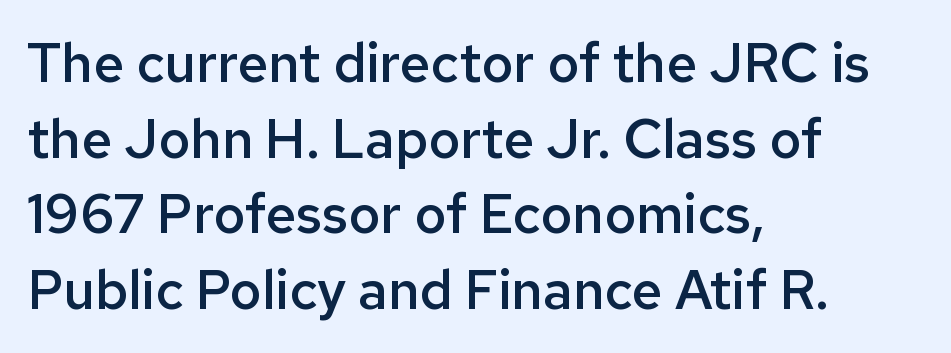
The image shows 54 px semibold sans-serif type, upright; set left-aligned, normal line spacing (1.4x), normal letter spacing, not underlined; low stroke contrast and a medium x-height.
